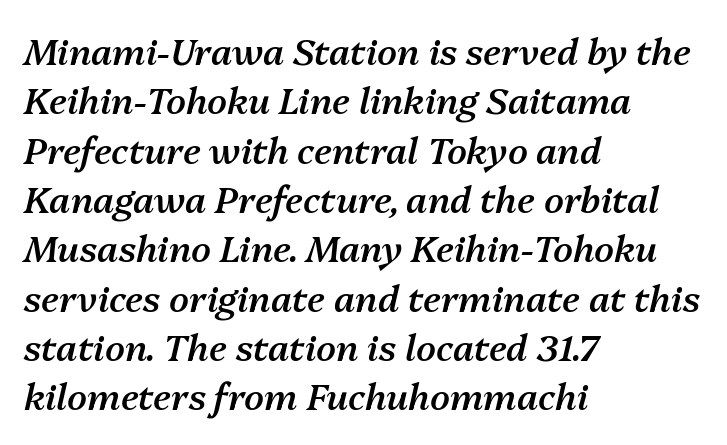
When letters slant like this, we call the style italic. These lines keep a tight, regular rhythm from letter to letter. Caption: semibold face, moderately heavy strokes. The rag falls on the right side of this text block. Note the varied advance widths — an 'i' is clearly narrower than an 'm'. A normal amount of white space separates one row of letters from the next.
